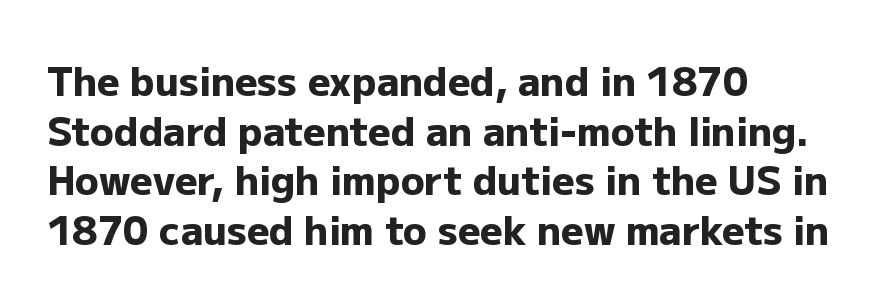
Q: Is the text bold? A: Yes.
Q: Is the text italic (slanted)? A: No, it is upright.
Q: Is the typeface a serif or a sans-serif typeface? A: Sans-serif.
Q: Is the text underlined? A: No.
Q: How is the paragraph aligned? A: Left-aligned.
Q: Is the spacing between letters normal or unusually wide? A: Normal.
Q: Is the spacing between lines tight, normal or loose? A: Normal.
Q: Width (condensed, normal, or wide)? A: Normal.
Q: Stroke contrast? A: Low.
Q: x-height? A: Medium.
Q: Monospaced? A: No.
